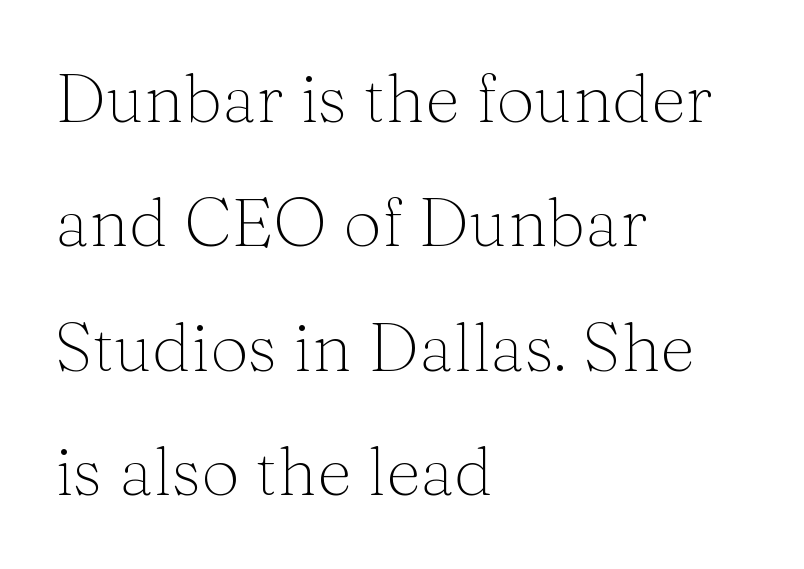
Q: Is the text bold? A: No.
Q: Is the text italic (slanted)? A: No, it is upright.
Q: Is the typeface a serif or a sans-serif typeface? A: Serif.
Q: Is the text underlined? A: No.
Q: How is the paragraph aligned? A: Left-aligned.
Q: Is the spacing between letters normal or unusually wide? A: Normal.
Q: Width (condensed, normal, or wide)? A: Normal.
Q: Stroke contrast? A: Medium.
Q: x-height? A: Medium.
Q: Monospaced? A: No.
